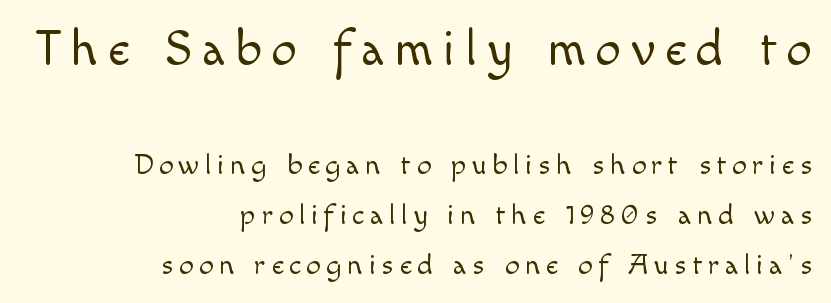
Looks like regular typesetting: each glyph gets only the width it needs. Decoration check: the copy has no underline. The characters are drawn with everyday or finer stroke widths. This is the regular roman posture of the typeface.
